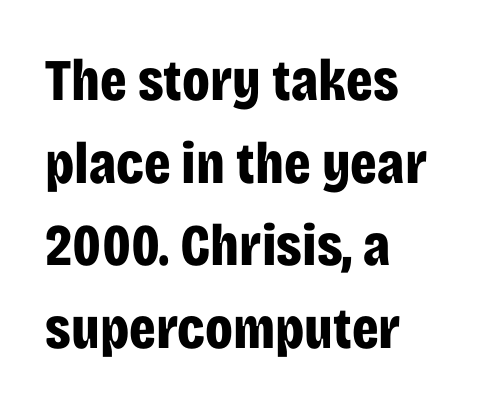
A full-strength bold gives these letters their thick strokes. If you drew a ruler down the left edge, every line would touch it. The space between consecutive lines is moderate. What stands out about the letter spacing? Nothing — it is the standard amount. This sample has the flowing, uneven cadence of proportional lettering.
